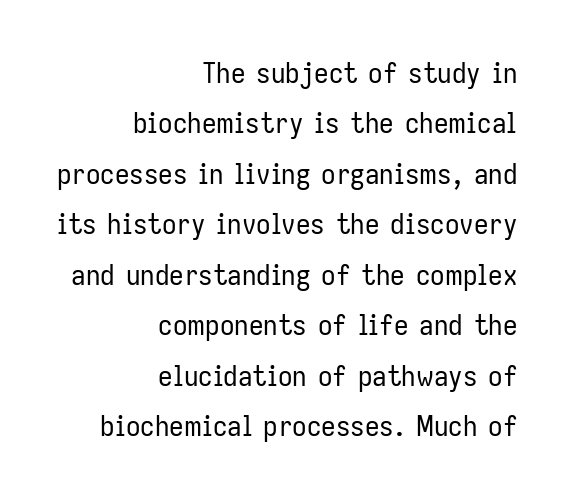
{"serif": "no", "italic": "no", "bold": "no", "weight": "regular", "width": "condensed", "stroke_contrast": "low", "x_height": "medium", "monospaced": "no", "underline": "no", "align": "right", "line_spacing_ratio": 1.74, "letter_spacing": "normal", "letter_spacing_em": 0.0, "glyph_px": 29}
